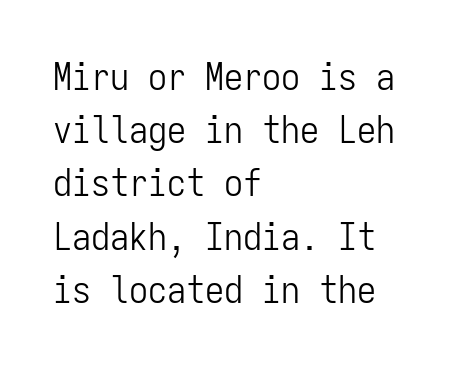
The lettering stays uniformly vertical, giving the passage a roman look. This sample keeps an unexceptional amount of space between lines. The foot of each line stays bare and open. Nothing unusual about the tracking: characters are spaced as the font intends. Monospaced: the letters line up in strict vertical columns. Stem width sits at or under what a default text font uses.
